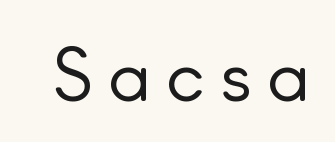
{"serif": "no", "italic": "no", "bold": "no", "weight": "light", "width": "normal", "stroke_contrast": "low", "x_height": "small", "monospaced": "no", "underline": "no", "letter_spacing": "wide", "letter_spacing_em": 0.2, "glyph_px": 76}
